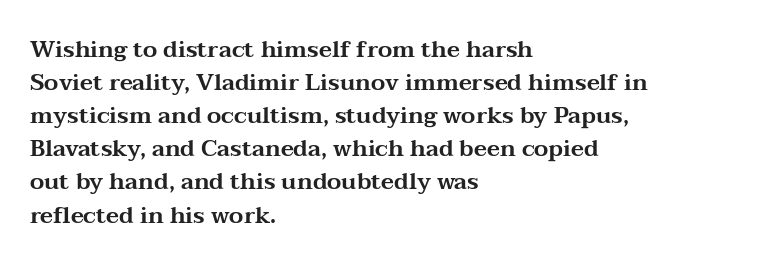
The block of text has a typical density, with ordinary space between rows. Tracking here is standard; glyphs follow each other at the usual distance. The strip under each line holds only bare page. The lettering holds an erect, upright posture throughout. Teacher's note: observe the even left margin — that is flush-left alignment.
